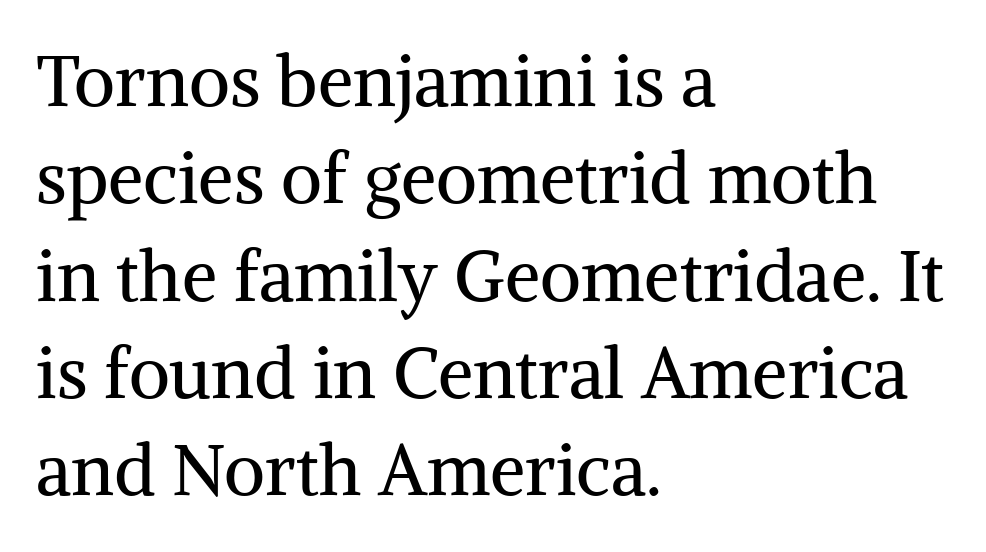
The image shows 71 px regular-weight serif type, upright; set left-aligned, normal line spacing (1.37x), normal letter spacing, not underlined; medium stroke contrast and a medium x-height.
